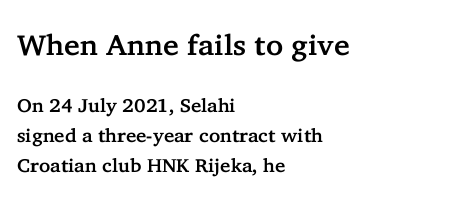
Q: Is the text italic (slanted)? A: No, it is upright.
Q: Is the typeface a serif or a sans-serif typeface? A: Serif.
Q: Is the text underlined? A: No.
Q: How is the paragraph aligned? A: Left-aligned.
Q: Is the spacing between letters normal or unusually wide? A: Normal.
Q: Is the spacing between lines tight, normal or loose? A: Normal.
Q: Which block of text is set in a larger size, the first (top) or the second (bottom)? A: The first (top) one.
Q: Width (condensed, normal, or wide)? A: Normal.
Q: Stroke contrast? A: Low.
Q: x-height? A: Medium.
Q: Monospaced? A: No.
